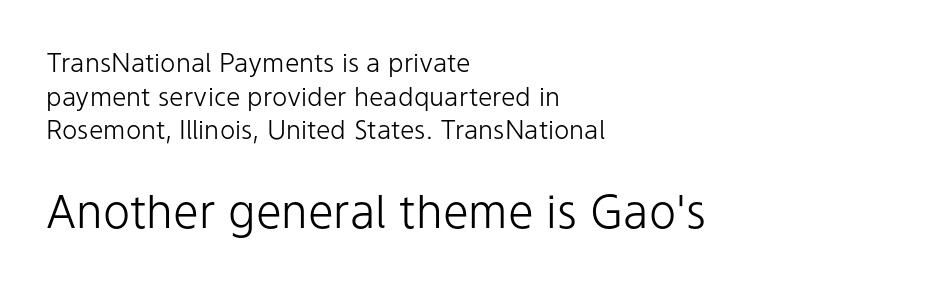
{"serif": "no", "italic": "no", "bold": "no", "weight": "light", "width": "normal", "stroke_contrast": "low", "x_height": "medium", "monospaced": "no", "underline": "no", "align": "left", "line_spacing": "normal", "line_spacing_ratio": 1.29, "letter_spacing": "normal", "letter_spacing_em": 0.0, "larger_block": "second", "size_ratio": 1.77, "glyph_px": 46}
